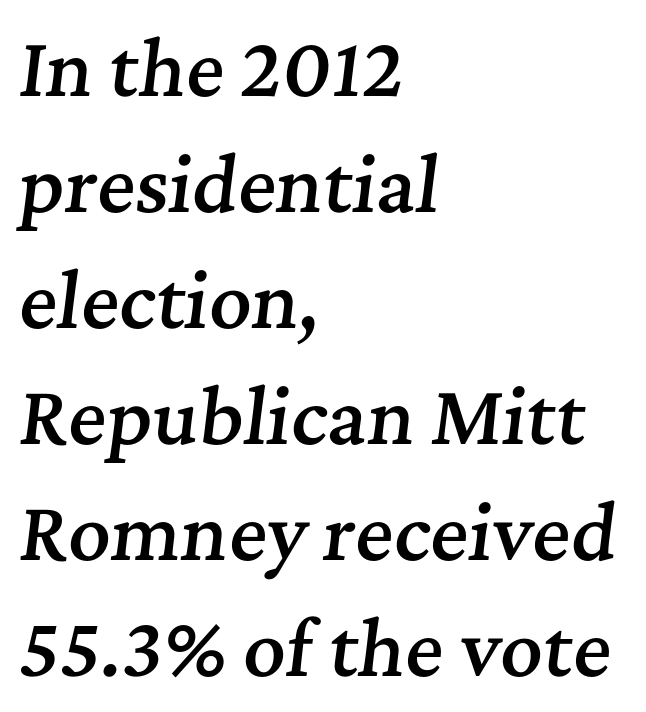
The image shows 73 px semibold serif type, italic (leaning right); set left-aligned, normal line spacing (1.59x), normal letter spacing, not underlined; medium stroke contrast and a medium x-height.
